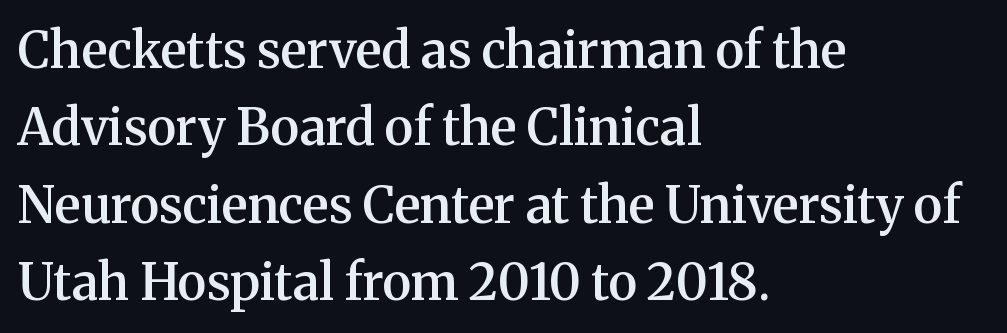
Q: Is the text bold? A: Semi-bold.
Q: Is the text italic (slanted)? A: No, it is upright.
Q: Is the typeface a serif or a sans-serif typeface? A: Serif.
Q: Is the text underlined? A: No.
Q: How is the paragraph aligned? A: Left-aligned.
Q: Is the spacing between letters normal or unusually wide? A: Normal.
Q: Is the spacing between lines tight, normal or loose? A: Normal.
Q: Width (condensed, normal, or wide)? A: Normal.
Q: Stroke contrast? A: Medium.
Q: x-height? A: Medium.
Q: Monospaced? A: No.
